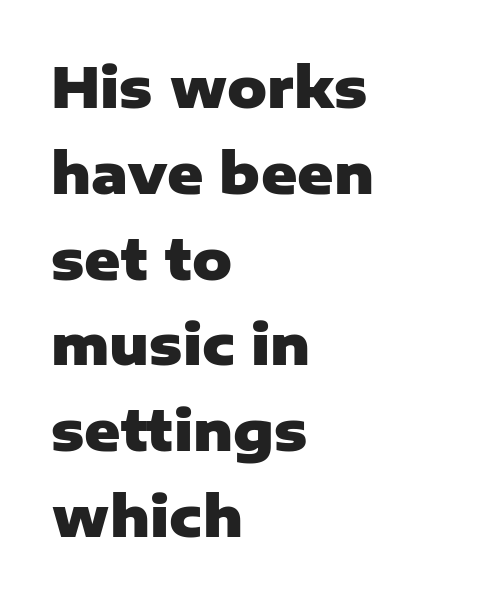
Students, observe: this is what conventionally led text looks like. These lines are set flush left with a ragged right edge. The passage shown is typed in a proportional face where columns would drift. The strip under each line holds only bare page. The face used here is rendered with its standard letterfit.
